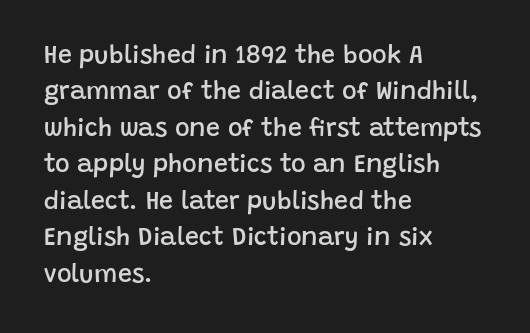
The image shows 25 px text type, upright; set left-aligned, normal line spacing (1.46x), normal letter spacing, not underlined.
